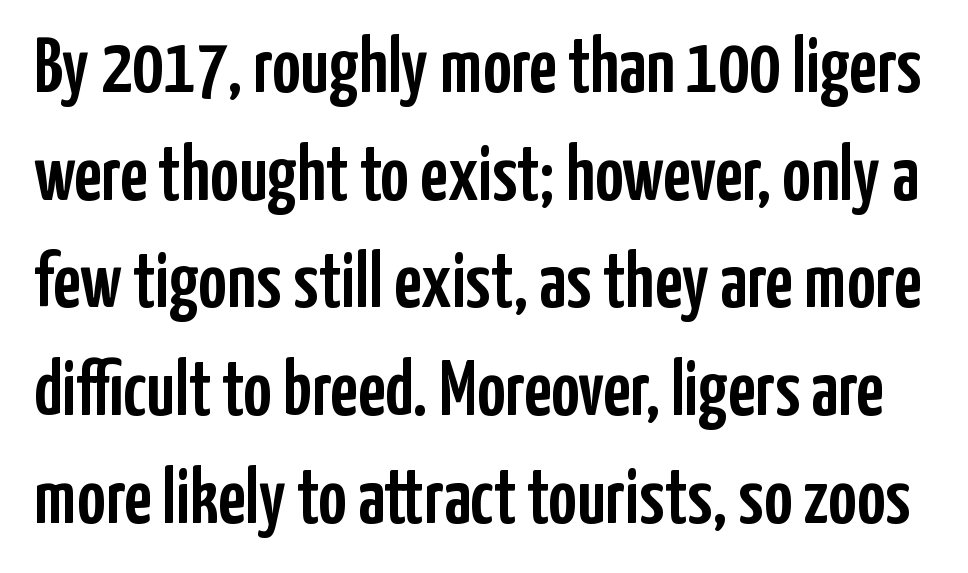
{"serif": "no", "italic": "no", "width": "condensed", "stroke_contrast": "low", "x_height": "medium", "monospaced": "no", "underline": "no", "line_spacing": "normal", "line_spacing_ratio": 1.38, "letter_spacing": "normal", "letter_spacing_em": 0.0, "glyph_px": 78}
